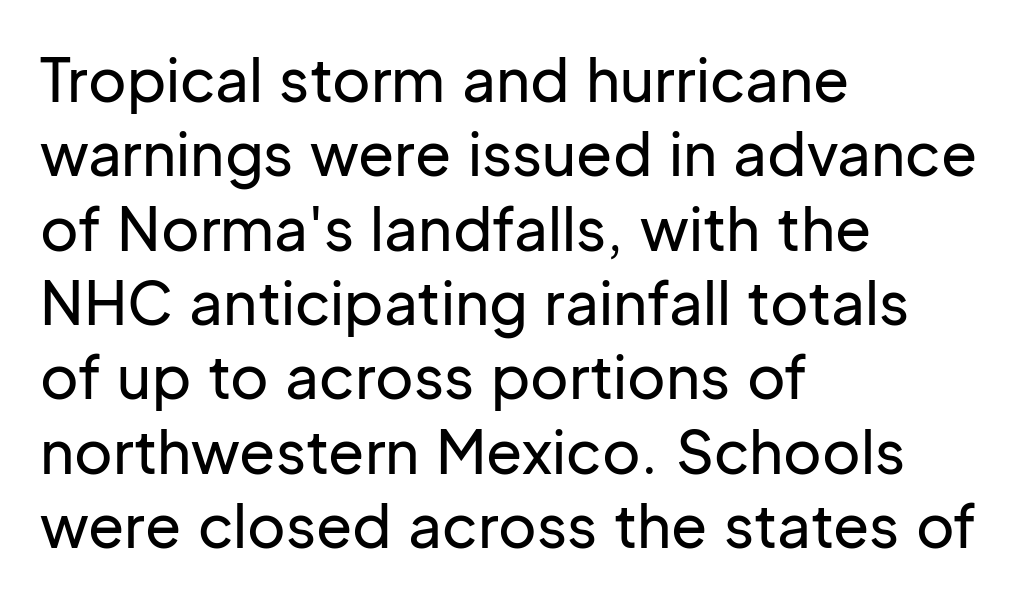
{"serif": "no", "italic": "no", "width": "normal", "stroke_contrast": "low", "x_height": "medium", "monospaced": "no", "underline": "no", "align": "left", "line_spacing": "normal", "line_spacing_ratio": 1.26, "letter_spacing": "normal", "letter_spacing_em": 0.0, "glyph_px": 59}
